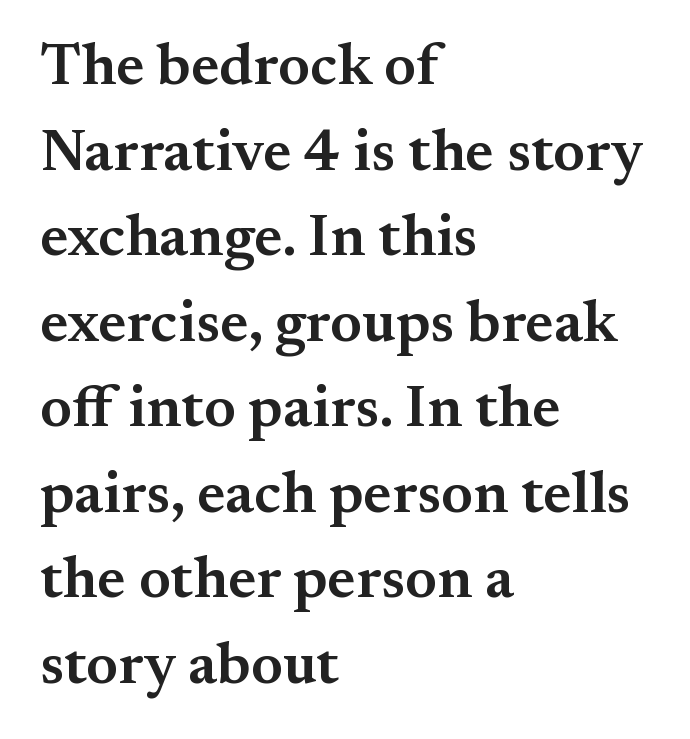
Q: Is the text bold? A: Semi-bold.
Q: Is the text italic (slanted)? A: No, it is upright.
Q: Is the typeface a serif or a sans-serif typeface? A: Serif.
Q: Is the text underlined? A: No.
Q: How is the paragraph aligned? A: Left-aligned.
Q: Is the spacing between letters normal or unusually wide? A: Normal.
Q: Is the spacing between lines tight, normal or loose? A: Normal.
Q: Width (condensed, normal, or wide)? A: Normal.
Q: Stroke contrast? A: Medium.
Q: x-height? A: Small.
Q: Monospaced? A: No.
